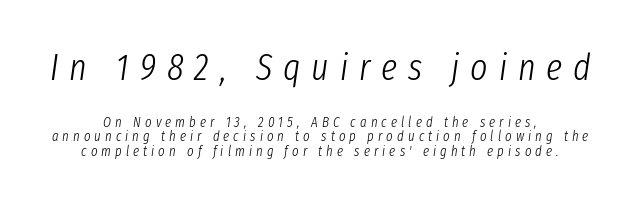
The image shows 37 px light, condensed type, italic (leaning right); set centered, tight line spacing (1.03x), unusually wide letter spacing (+0.29 em), not underlined; the first (top) block is 2.64x larger; low stroke contrast and a medium x-height.
